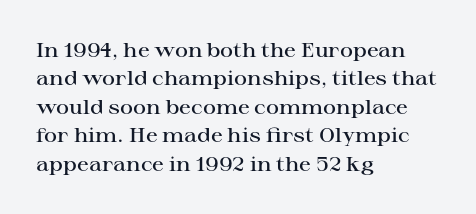
The strokes are fattened partway — semibold, not bold. The typesetter chose a ragged-right arrangement here. The letters sit at their default tracking, neither squeezed nor spread. If you measured baseline to baseline, you'd find a middling distance. The font's upright variant was chosen for this text.
